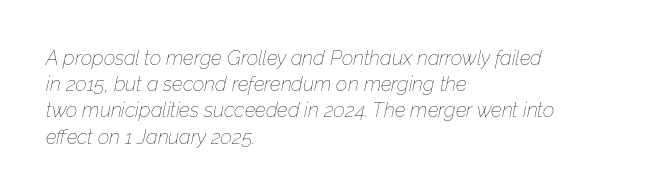
The image shows 20 px text type, italic (leaning right); set left-aligned, normal line spacing (1.31x), normal letter spacing, not underlined.
